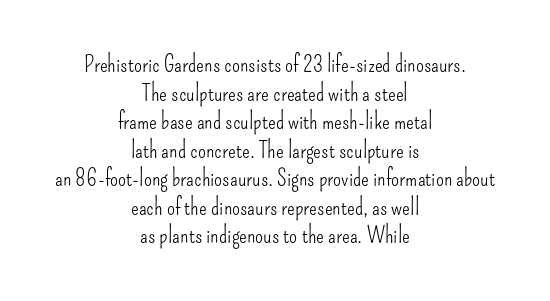
{"italic": "no", "bold": "no", "underline": "no", "align": "center", "line_spacing_ratio": 1.24, "letter_spacing": "normal", "letter_spacing_em": 0.0, "glyph_px": 23}
